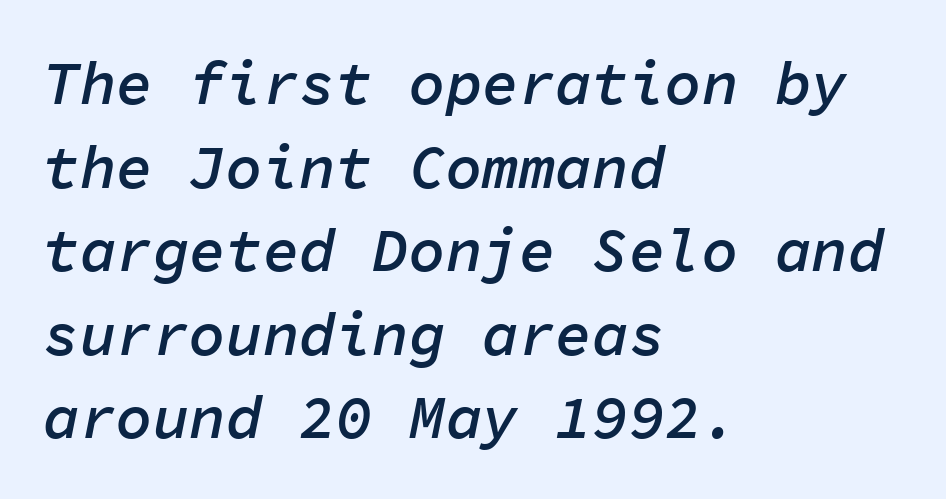
Q: Is the text bold? A: Semi-bold.
Q: Is the text italic (slanted)? A: Yes, it leans right by about 11 degrees.
Q: Is the text underlined? A: No.
Q: How is the paragraph aligned? A: Left-aligned.
Q: Is the spacing between letters normal or unusually wide? A: Normal.
Q: Is the spacing between lines tight, normal or loose? A: Normal.
Q: Width (condensed, normal, or wide)? A: Normal.
Q: Stroke contrast? A: Low.
Q: x-height? A: Medium.
Q: Monospaced? A: Yes.
